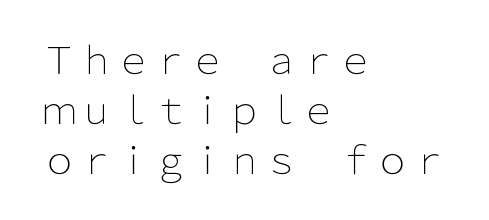
Q: Is the text bold? A: No.
Q: Is the text italic (slanted)? A: No, it is upright.
Q: Is the typeface a serif or a sans-serif typeface? A: Sans-serif.
Q: Is the text underlined? A: No.
Q: How is the paragraph aligned? A: Left-aligned.
Q: Is the spacing between letters normal or unusually wide? A: Normal.
Q: Is the spacing between lines tight, normal or loose? A: Normal.
Q: Width (condensed, normal, or wide)? A: Normal.
Q: Stroke contrast? A: Low.
Q: x-height? A: Medium.
Q: Monospaced? A: No.
